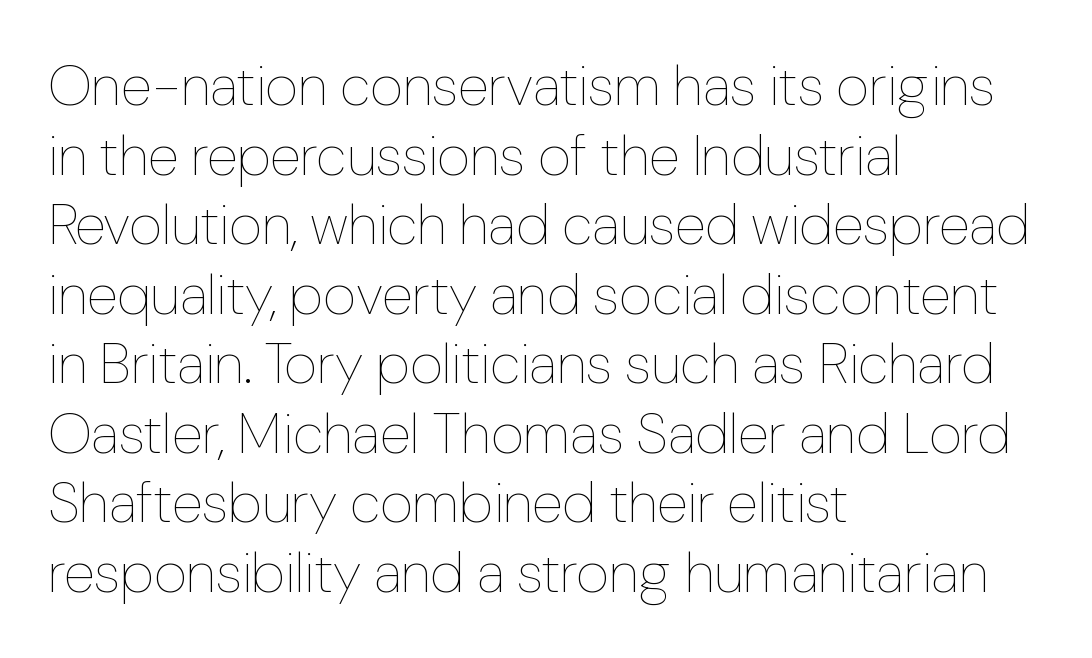
{"italic": "no", "bold": "no", "weight": "thin", "width": "normal", "stroke_contrast": "low", "x_height": "medium", "monospaced": "no", "underline": "no", "align": "left", "line_spacing_ratio": 1.22, "letter_spacing": "normal", "letter_spacing_em": 0.0, "glyph_px": 57}
